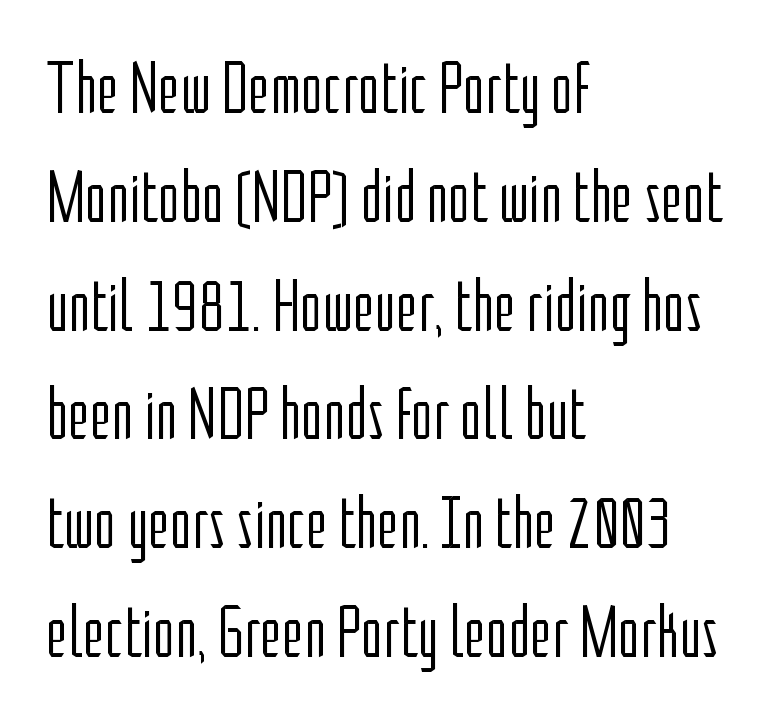
The letters advance in unequal steps, a hallmark of proportional type. This block has exactly the height ordinary leading produces. The glyphs in this specimen are sans serif. This rendering leaves character spacing at its baseline value.
